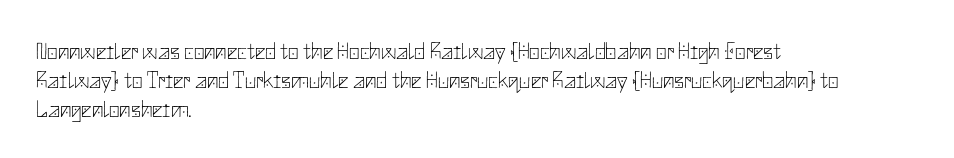
{"italic": "no", "bold": "no", "underline": "no", "align": "left", "line_spacing": "normal", "line_spacing_ratio": 1.26, "letter_spacing": "normal", "letter_spacing_em": 0.0, "glyph_px": 23}
